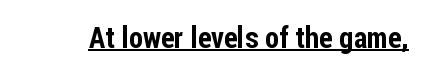
{"serif": "no", "italic": "no", "width": "condensed", "stroke_contrast": "low", "x_height": "medium", "monospaced": "no", "underline": "yes", "letter_spacing": "normal", "letter_spacing_em": 0.0, "glyph_px": 29}
